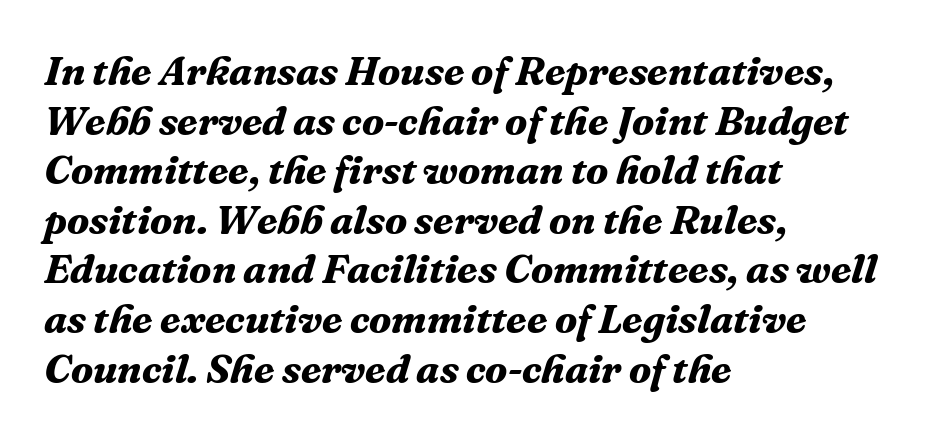
{"serif": "yes", "italic": "yes", "lean": "right", "slant_degrees": 16, "bold": "yes", "weight": "bold", "width": "normal", "stroke_contrast": "medium", "x_height": "medium", "monospaced": "no", "underline": "no", "align": "left", "line_spacing_ratio": 1.21, "letter_spacing": "normal", "letter_spacing_em": 0.0, "glyph_px": 41}
